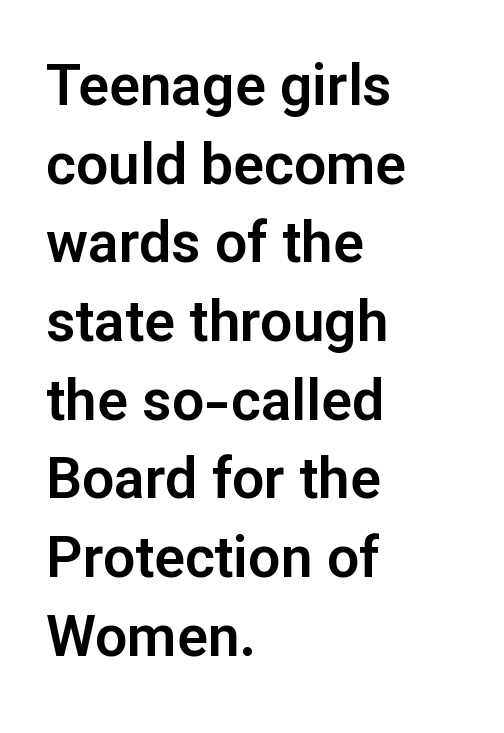
The image shows 57 px sans-serif type, upright; set left-aligned, normal line spacing (1.38x), normal letter spacing, not underlined; low stroke contrast and a medium x-height.
